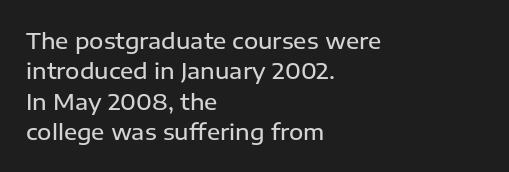
Q: Is the text bold? A: Semi-bold.
Q: Is the text italic (slanted)? A: No, it is upright.
Q: Is the text underlined? A: No.
Q: How is the paragraph aligned? A: Left-aligned.
Q: Is the spacing between letters normal or unusually wide? A: Normal.
Q: Is the spacing between lines tight, normal or loose? A: Normal.
